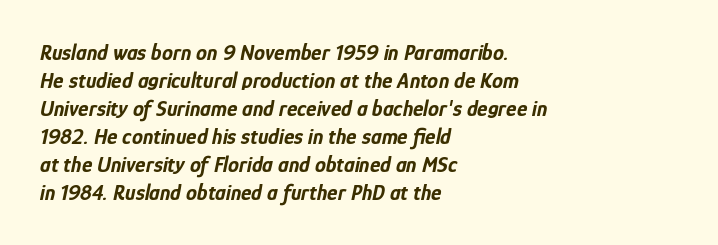
Q: Is the text bold? A: Yes.
Q: Is the text italic (slanted)? A: Yes, it leans right by about 12 degrees.
Q: Is the text underlined? A: No.
Q: How is the paragraph aligned? A: Left-aligned.
Q: Is the spacing between letters normal or unusually wide? A: Normal.
Q: Is the spacing between lines tight, normal or loose? A: Normal.
